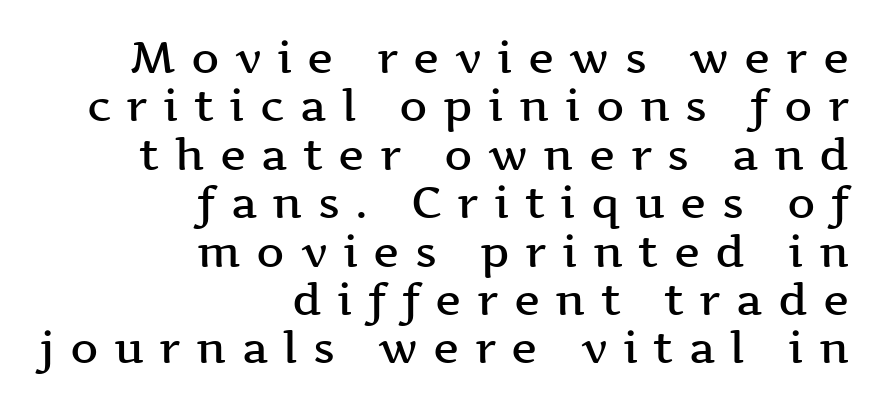
Proportional: the letters do not fall into vertical columns. The specimen reads as upright at a glance. Students, this is semibold: more ink than regular, less than bold. The baseline area is clear. The paragraph has a hard right edge and a soft left edge.
